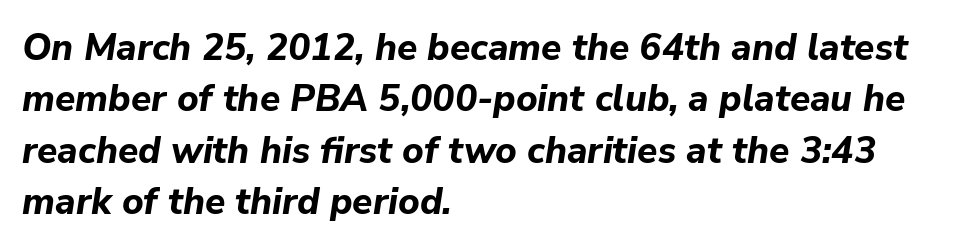
The image shows 37 px bold type, italic (leaning right); set left-aligned, normal line spacing (1.39x), normal letter spacing, not underlined; low stroke contrast and a medium x-height.
